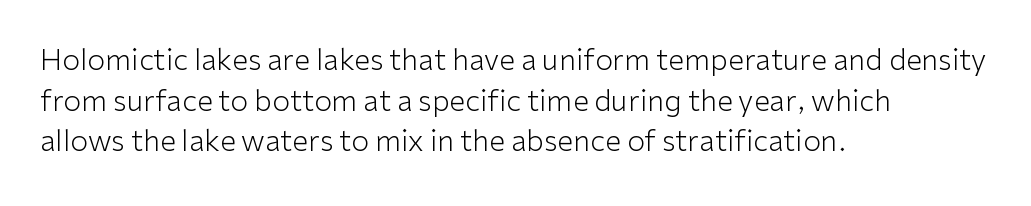
The image shows 29 px light sans-serif type, upright; set left-aligned, normal line spacing (1.4x), normal letter spacing, not underlined; low stroke contrast and a medium x-height.
